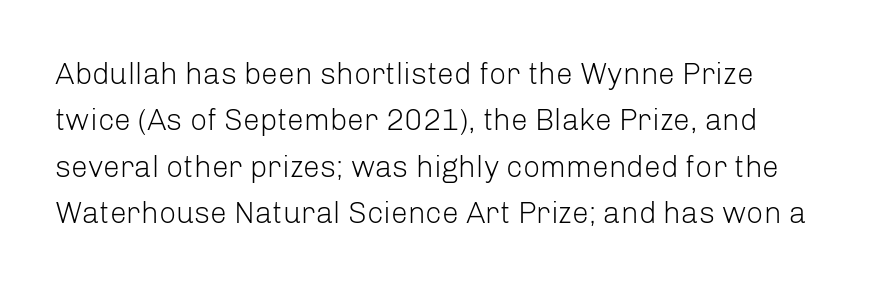
Each letter keeps its own natural width here, so spacing adapts to shape. The font family rendered here belongs to the sans-serif group. Each row of text sits above clean, open space. The face looks like a standard text weight, possibly lighter.
